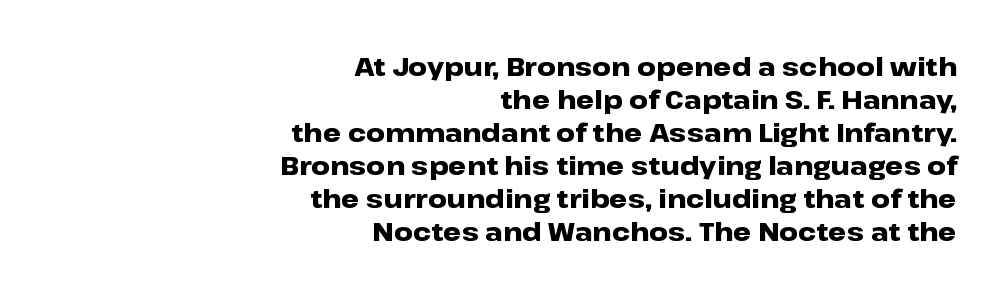
The image shows 26 px bold type, upright; set right-aligned, normal line spacing (1.27x), normal letter spacing, not underlined.
